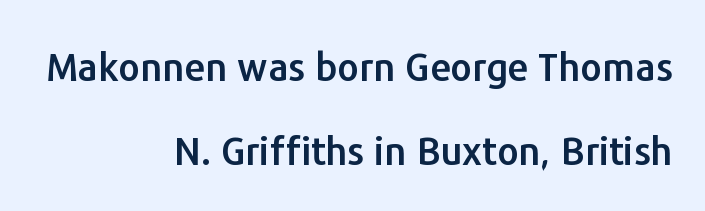
Serif or sans? Sans — the stroke terminals are bare. Varying glyph widths throughout — classic text-font behaviour. The strip under each line holds only bare page. Successive baselines arrive slowly, with a big drop between each. The setting favours the right margin, as signatures and pull-quotes sometimes do. Here the glyphs are tracked normally, forming tight word shapes.
